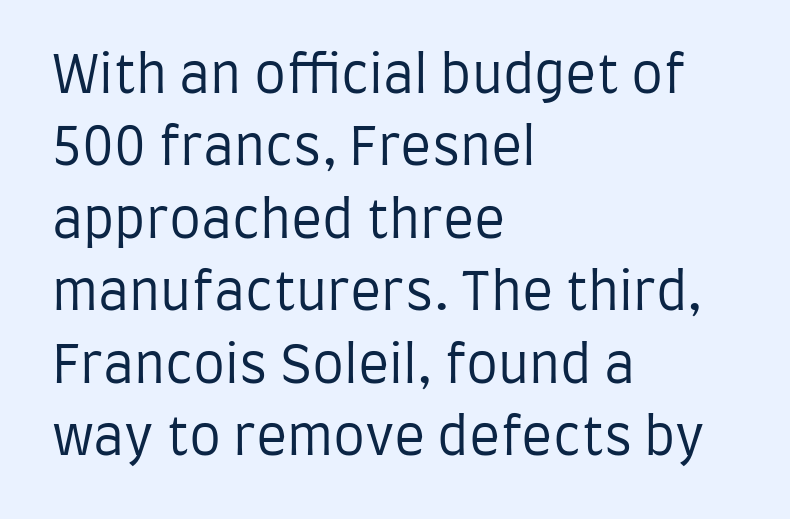
Glyph-to-glyph distance matches everyday printed text. Is there much room between lines? A standard amount, neither cramped nor airy. Do the letters lean? They stand straight. Which margin do the lines hug? The left one — the right edge is uneven.
